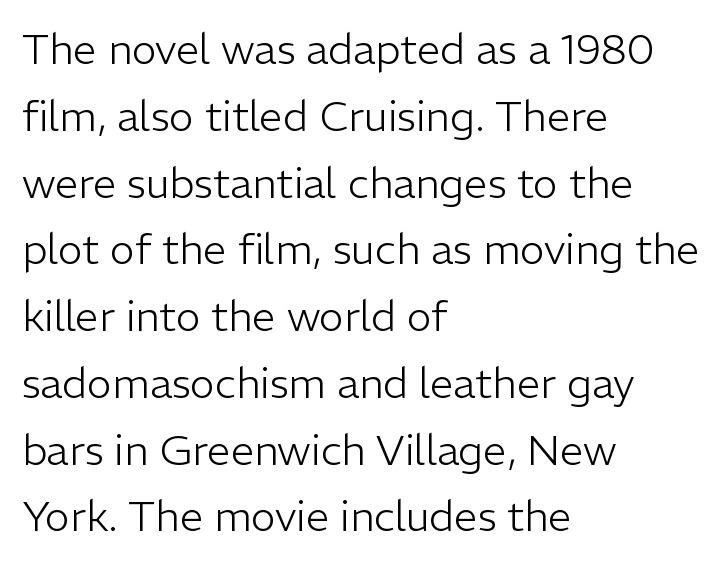
The image shows 42 px light sans-serif type, upright; set left-aligned, normal line spacing (1.59x), normal letter spacing, not underlined; low stroke contrast and a medium x-height.
